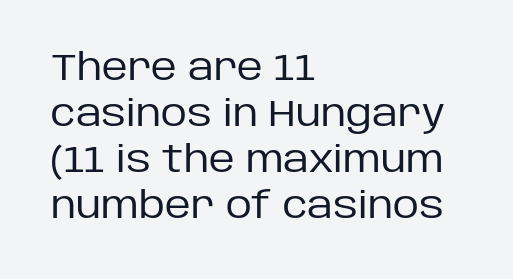
Q: Is the text bold? A: No.
Q: Is the text italic (slanted)? A: No, it is upright.
Q: Is the typeface a serif or a sans-serif typeface? A: Sans-serif.
Q: Is the text underlined? A: No.
Q: How is the paragraph aligned? A: Left-aligned.
Q: Is the spacing between letters normal or unusually wide? A: Normal.
Q: Is the spacing between lines tight, normal or loose? A: Normal.
Q: Width (condensed, normal, or wide)? A: Normal.
Q: Stroke contrast? A: Low.
Q: x-height? A: Large.
Q: Monospaced? A: No.
